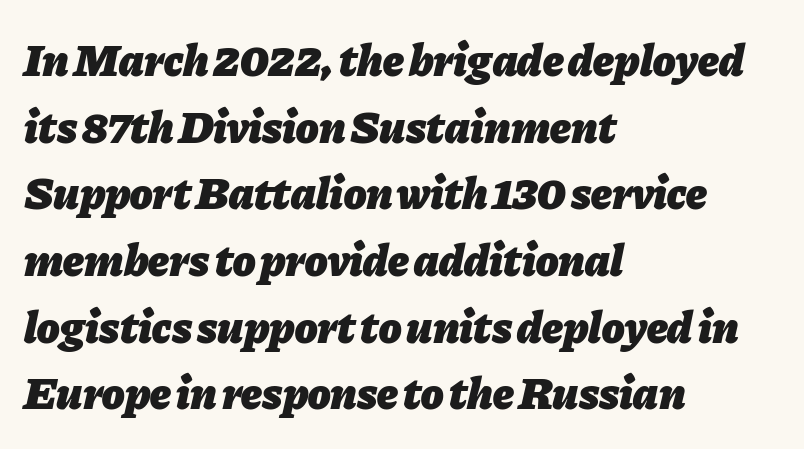
Q: Is the text bold? A: Yes.
Q: Is the text italic (slanted)? A: Yes, it leans right by about 11 degrees.
Q: Is the text underlined? A: No.
Q: How is the paragraph aligned? A: Left-aligned.
Q: Is the spacing between letters normal or unusually wide? A: Normal.
Q: Is the spacing between lines tight, normal or loose? A: Normal.
Q: Width (condensed, normal, or wide)? A: Normal.
Q: Stroke contrast? A: Low.
Q: x-height? A: Medium.
Q: Monospaced? A: No.
